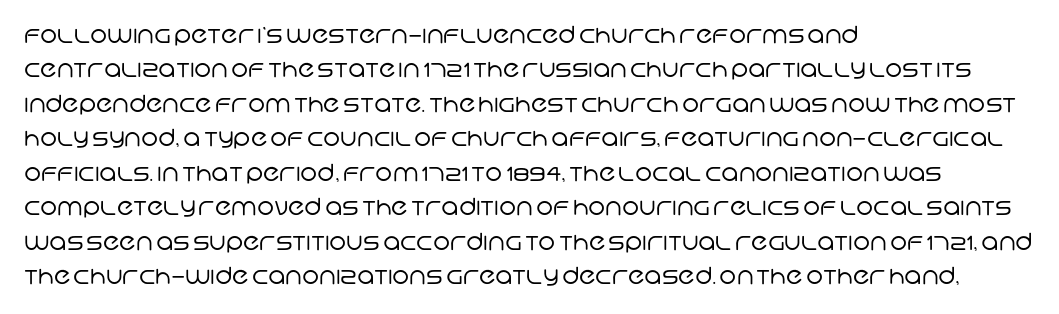
{"bold": "no", "underline": "no", "align": "left", "line_spacing": "normal", "line_spacing_ratio": 1.5, "letter_spacing": "normal", "letter_spacing_em": 0.0, "glyph_px": 23}
